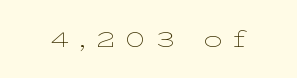
Q: Is the text bold? A: No.
Q: Is the text italic (slanted)? A: No, it is upright.
Q: Is the text underlined? A: No.
Q: Is the spacing between letters normal or unusually wide? A: Unusually wide.
